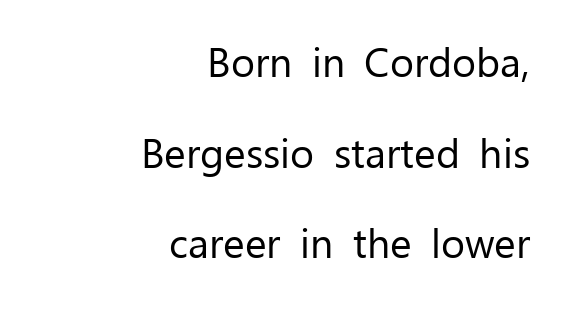
Q: Is the text bold? A: No.
Q: Is the text italic (slanted)? A: No, it is upright.
Q: Is the typeface a serif or a sans-serif typeface? A: Sans-serif.
Q: Is the text underlined? A: No.
Q: How is the paragraph aligned? A: Right-aligned.
Q: Is the spacing between letters normal or unusually wide? A: Normal.
Q: Is the spacing between lines tight, normal or loose? A: Loose.
Q: Width (condensed, normal, or wide)? A: Normal.
Q: Stroke contrast? A: Low.
Q: x-height? A: Medium.
Q: Monospaced? A: No.
